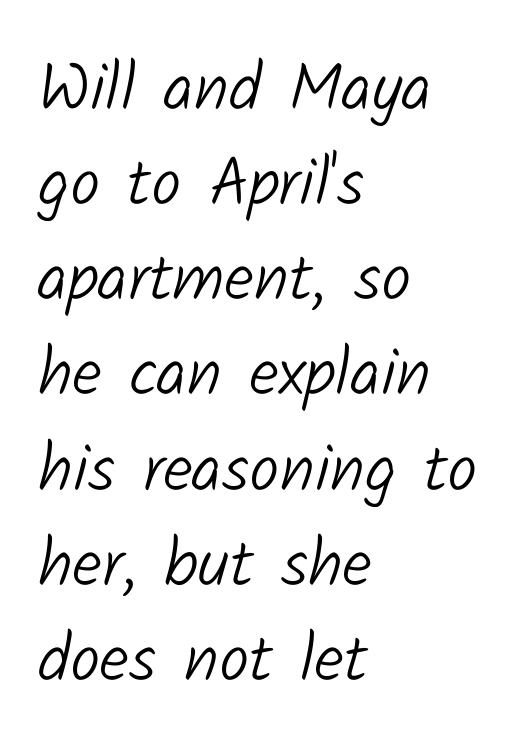
The passage shown is not bold in any degree. The words here are not underlined. Are there feet on the stems? There aren't — it's a sans. A normal amount of white space separates one row of letters from the next. The rendering anchors every line to the left-hand side. The gaps between neighbouring characters are ordinary and unremarkable.
